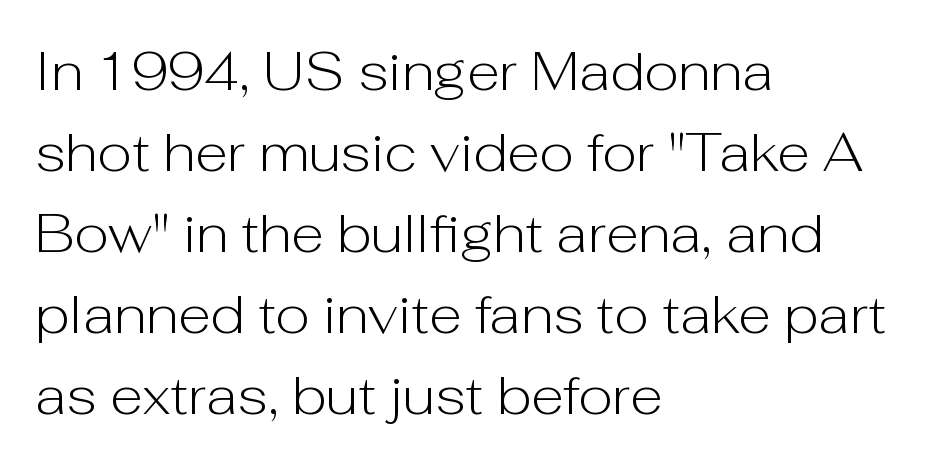
The image shows 54 px light sans-serif type, upright; set left-aligned, normal line spacing (1.5x), normal letter spacing, not underlined; low stroke contrast and a medium x-height.
